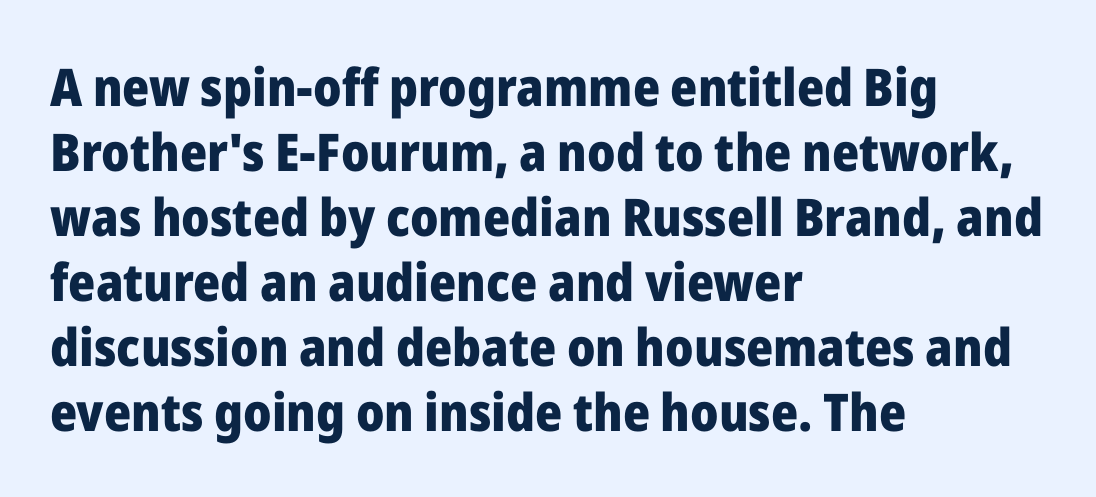
Q: Is the text bold? A: Yes.
Q: Is the text italic (slanted)? A: No, it is upright.
Q: Is the typeface a serif or a sans-serif typeface? A: Sans-serif.
Q: Is the text underlined? A: No.
Q: How is the paragraph aligned? A: Left-aligned.
Q: Is the spacing between letters normal or unusually wide? A: Normal.
Q: Is the spacing between lines tight, normal or loose? A: Normal.
Q: Width (condensed, normal, or wide)? A: Normal.
Q: Stroke contrast? A: Low.
Q: x-height? A: Medium.
Q: Monospaced? A: No.
